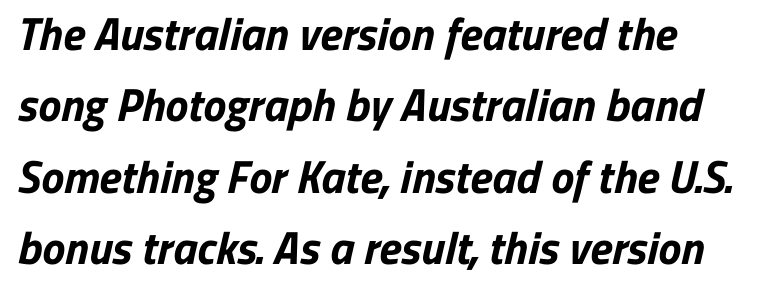
Standard letterfit; no display-style spreading of the glyphs. A typesetter would label this face a sans. The space directly below the letters is spotless. In terms of leading, this rendering sits right in the middle.
